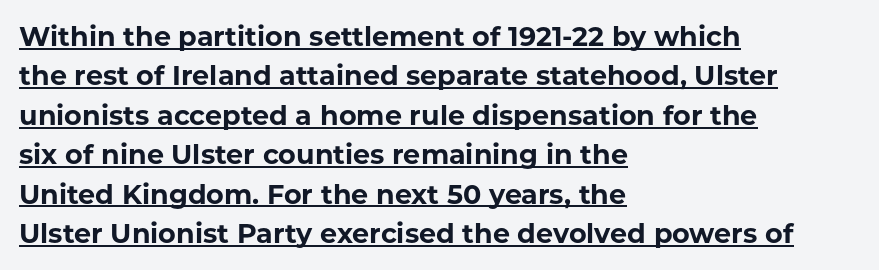
The image shows 27 px bold type, upright; set left-aligned, normal line spacing (1.46x), normal letter spacing, underlined.
